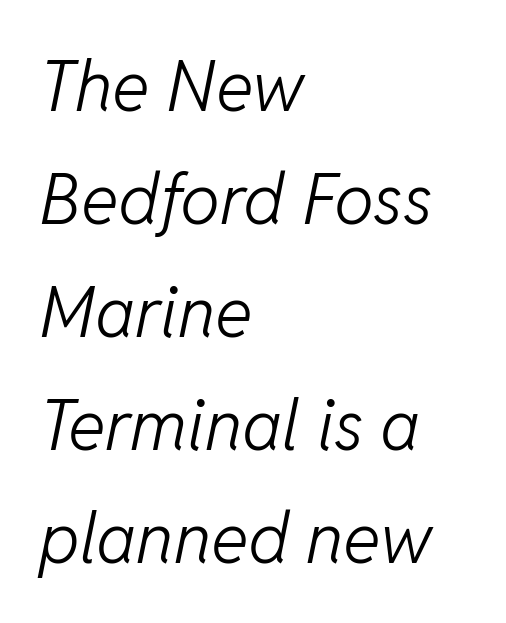
The image shows 71 px light type, italic (leaning right); set left-aligned, normal line spacing (1.59x), normal letter spacing, not underlined; low stroke contrast and a medium x-height.
